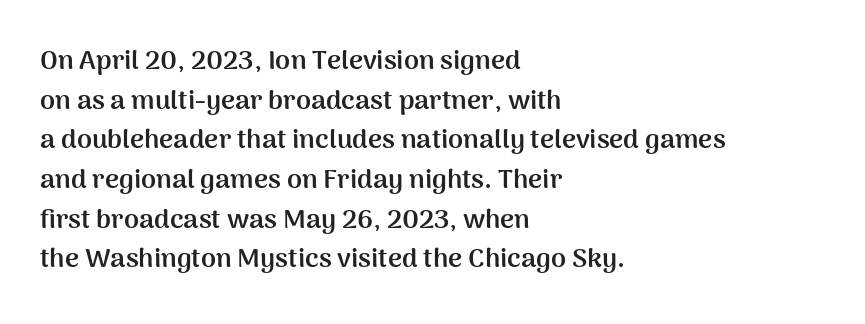
The glyphs are unaccompanied by any horizontal stroke below them. The characters look thick and weighty, a clear bold. Horizontally, the lines are justified to the leading edge only. Successive baselines arrive at the customary interval. Ordinary non-slanted type is in use.
